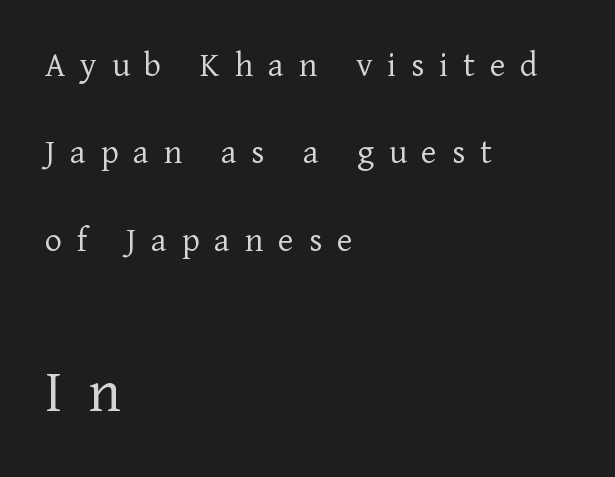
Q: Is the text bold? A: No.
Q: Is the text italic (slanted)? A: No, it is upright.
Q: Is the typeface a serif or a sans-serif typeface? A: Serif.
Q: Is the text underlined? A: No.
Q: How is the paragraph aligned? A: Left-aligned.
Q: Is the spacing between letters normal or unusually wide? A: Unusually wide.
Q: Is the spacing between lines tight, normal or loose? A: Loose.
Q: Which block of text is set in a larger size, the first (top) or the second (bottom)? A: The second (bottom) one.
Q: Width (condensed, normal, or wide)? A: Normal.
Q: Stroke contrast? A: Low.
Q: x-height? A: Medium.
Q: Monospaced? A: No.
